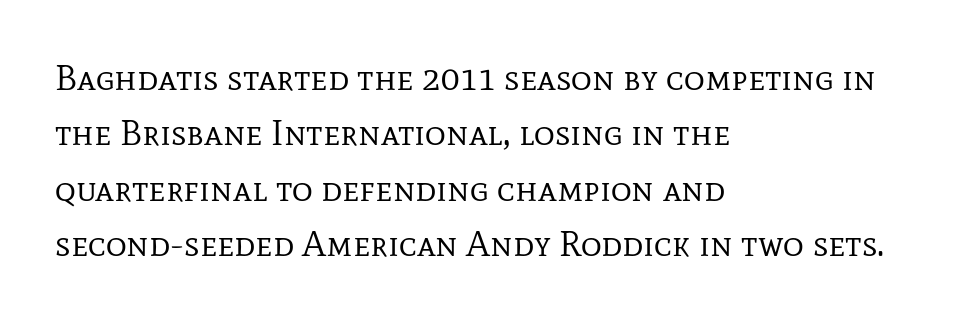
Stroke terminals: seriffed. Weight: in the light-to-regular range. The setting favours the left margin, as ordinary paragraphs usually do. A typesetter would call this proportional, since set widths differ per character. Words appear dense and cohesive because spacing is normal.
